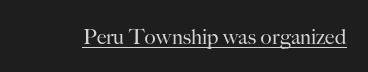
Q: Is the text bold? A: No.
Q: Is the text italic (slanted)? A: No, it is upright.
Q: Is the text underlined? A: Yes.
Q: Is the spacing between letters normal or unusually wide? A: Normal.
